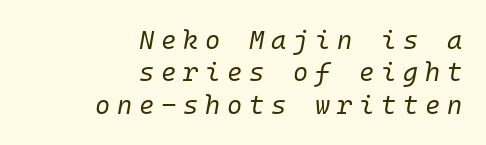
{"italic": "yes", "lean": "right", "slant_degrees": 10, "bold": "no", "underline": "no", "align": "right", "line_spacing": "normal", "line_spacing_ratio": 1.25, "letter_spacing": "wide", "letter_spacing_em": 0.26, "glyph_px": 26}
